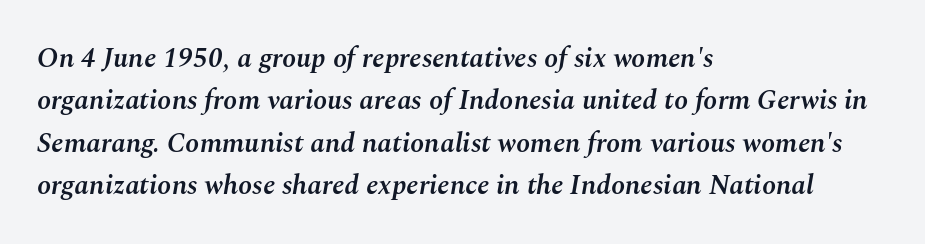
Q: Is the text bold? A: Semi-bold.
Q: Is the text italic (slanted)? A: Yes, it leans right by about 10 degrees.
Q: Is the text underlined? A: No.
Q: How is the paragraph aligned? A: Left-aligned.
Q: Is the spacing between letters normal or unusually wide? A: Normal.
Q: Is the spacing between lines tight, normal or loose? A: Normal.
Q: Width (condensed, normal, or wide)? A: Normal.
Q: Stroke contrast? A: Medium.
Q: x-height? A: Medium.
Q: Monospaced? A: No.
